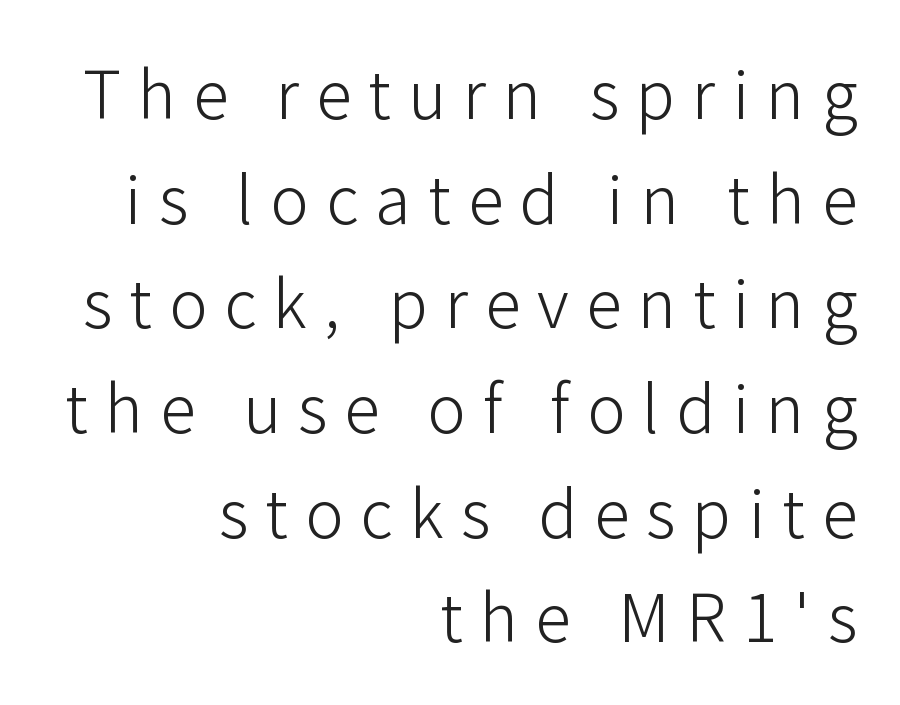
Q: Is the text bold? A: No.
Q: Is the text italic (slanted)? A: No, it is upright.
Q: Is the typeface a serif or a sans-serif typeface? A: Sans-serif.
Q: Is the text underlined? A: No.
Q: How is the paragraph aligned? A: Right-aligned.
Q: Is the spacing between letters normal or unusually wide? A: Unusually wide.
Q: Is the spacing between lines tight, normal or loose? A: Normal.
Q: Width (condensed, normal, or wide)? A: Normal.
Q: Stroke contrast? A: Low.
Q: x-height? A: Medium.
Q: Monospaced? A: No.
